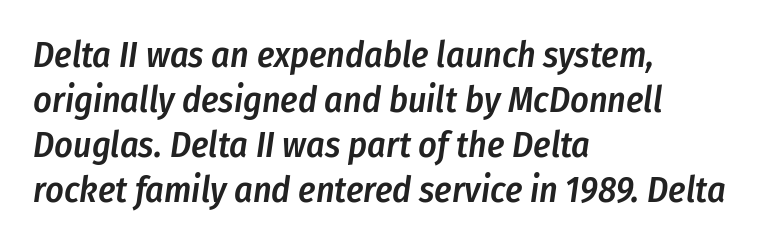
Q: Is the text bold? A: Semi-bold.
Q: Is the text italic (slanted)? A: Yes, it leans right by about 8 degrees.
Q: Is the text underlined? A: No.
Q: How is the paragraph aligned? A: Left-aligned.
Q: Is the spacing between letters normal or unusually wide? A: Normal.
Q: Is the spacing between lines tight, normal or loose? A: Normal.
Q: Width (condensed, normal, or wide)? A: Condensed.
Q: Stroke contrast? A: Low.
Q: x-height? A: Medium.
Q: Monospaced? A: No.
